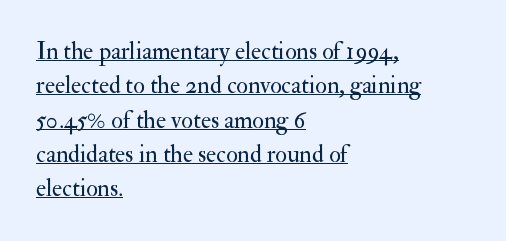
Ordinary non-slanted type is in use. The face used here appears with an underline applied. Here the glyphs are tracked normally, forming tight word shapes. The passage shown stacks its lines at a standard gap. Counters stay open thanks to moderate or lighter strokes. Line starts are locked; line ends wander.
